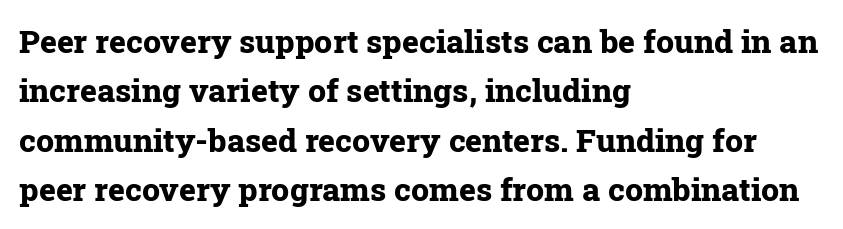
{"serif": "yes", "italic": "no", "bold": "yes", "weight": "bold", "width": "normal", "stroke_contrast": "low", "x_height": "medium", "monospaced": "no", "underline": "no", "align": "left", "line_spacing": "normal", "line_spacing_ratio": 1.54, "letter_spacing": "normal", "letter_spacing_em": 0.0, "glyph_px": 32}
